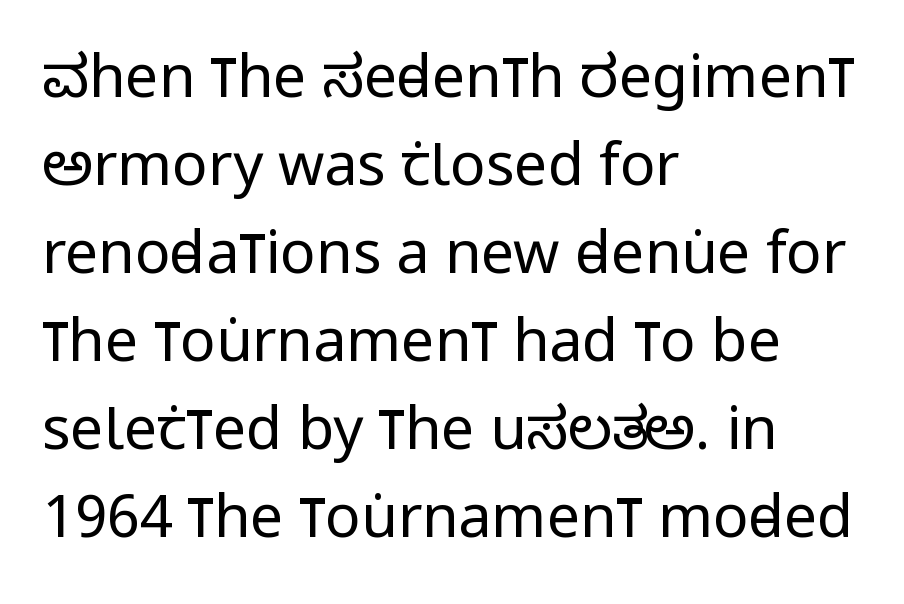
The image shows 59 px regular-weight, condensed sans-serif type, upright; set left-aligned, normal line spacing (1.49x), normal letter spacing, not underlined; low stroke contrast and a large x-height.
